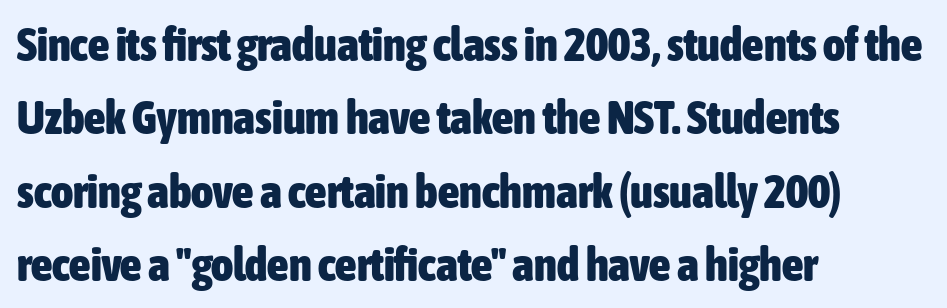
{"serif": "no", "italic": "no", "bold": "yes", "weight": "heavy", "width": "condensed", "stroke_contrast": "low", "x_height": "medium", "monospaced": "no", "underline": "no", "align": "left", "line_spacing": "normal", "line_spacing_ratio": 1.56, "letter_spacing": "normal", "letter_spacing_em": 0.0, "glyph_px": 47}
